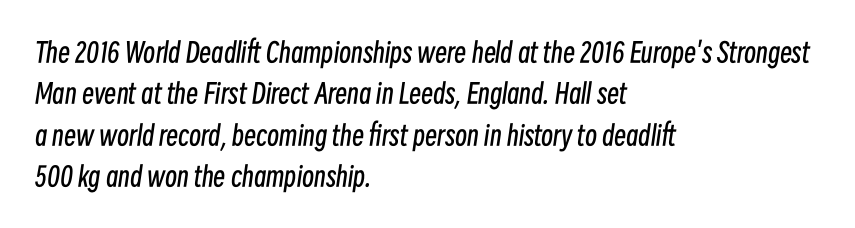
The image shows 27 px text type, italic (leaning right); set left-aligned, normal line spacing (1.53x), normal letter spacing, not underlined.
